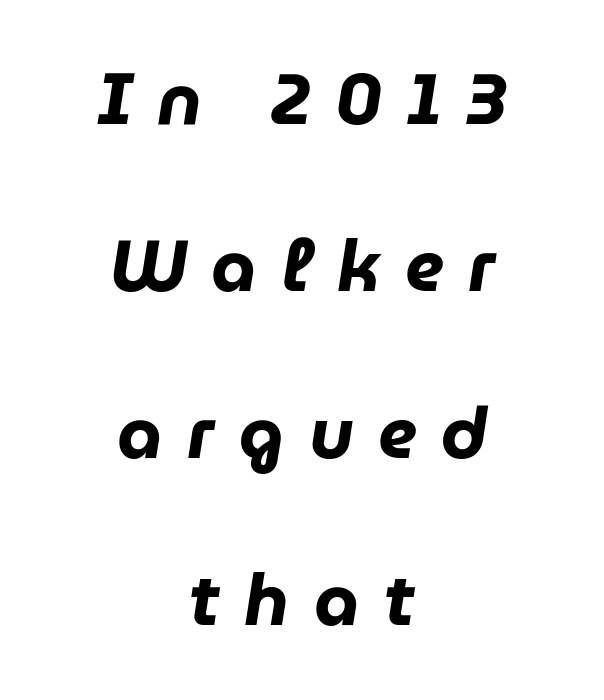
The image shows 72 px heavy type, italic (leaning right); set centered, loose line spacing (2.32x), unusually wide letter spacing (+0.34 em), not underlined; low stroke contrast and a medium x-height.
